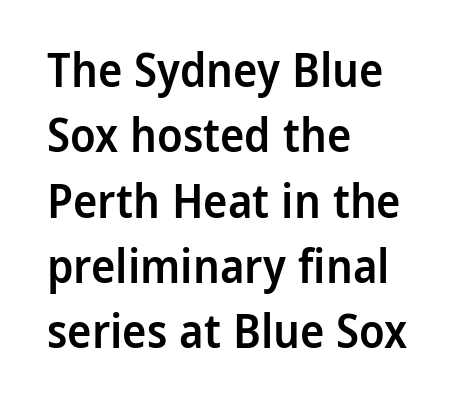
The image shows 46 px semibold sans-serif type, upright; set left-aligned, normal line spacing (1.42x), normal letter spacing, not underlined; low stroke contrast and a medium x-height.
